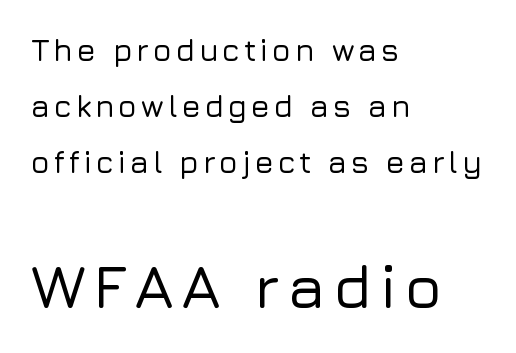
{"serif": "no", "italic": "no", "width": "normal", "stroke_contrast": "low", "x_height": "medium", "monospaced": "no", "underline": "no", "align": "left", "line_spacing_ratio": 1.8, "larger_block": "second", "size_ratio": 2.0, "glyph_px": 62}
